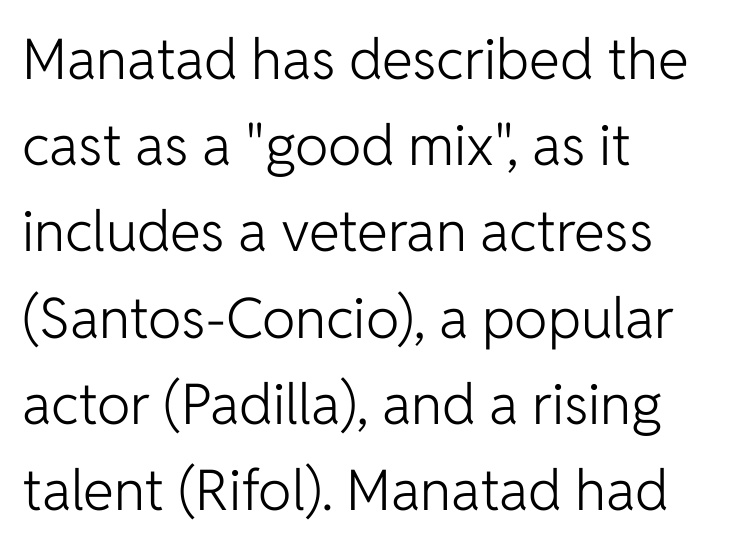
Q: Is the text bold? A: No.
Q: Is the text italic (slanted)? A: No, it is upright.
Q: Is the typeface a serif or a sans-serif typeface? A: Sans-serif.
Q: Is the text underlined? A: No.
Q: How is the paragraph aligned? A: Left-aligned.
Q: Is the spacing between letters normal or unusually wide? A: Normal.
Q: Is the spacing between lines tight, normal or loose? A: Normal.
Q: Width (condensed, normal, or wide)? A: Normal.
Q: Stroke contrast? A: Low.
Q: x-height? A: Medium.
Q: Monospaced? A: No.
